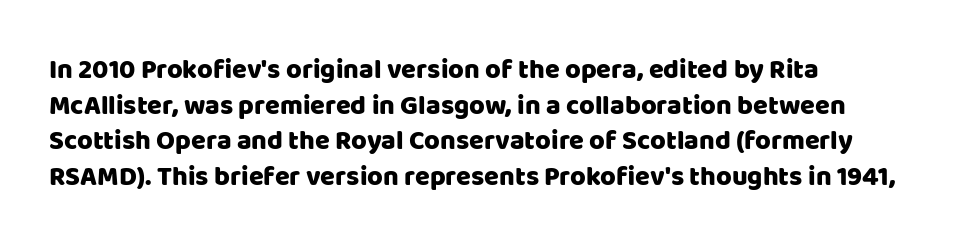
{"italic": "no", "underline": "no", "align": "left", "line_spacing": "normal", "line_spacing_ratio": 1.32, "letter_spacing": "normal", "letter_spacing_em": 0.0, "glyph_px": 27}
